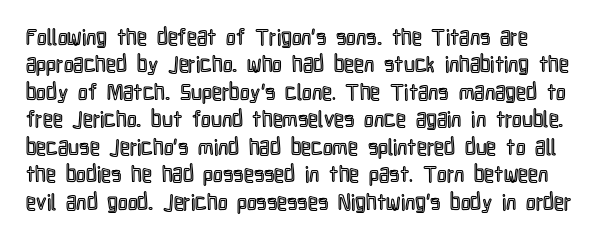
The line texture is even and compact thanks to regular tracking. This block has exactly the height ordinary leading produces. Italic? Not at all — the glyphs are vertical. Underlining? Definitely not there.
